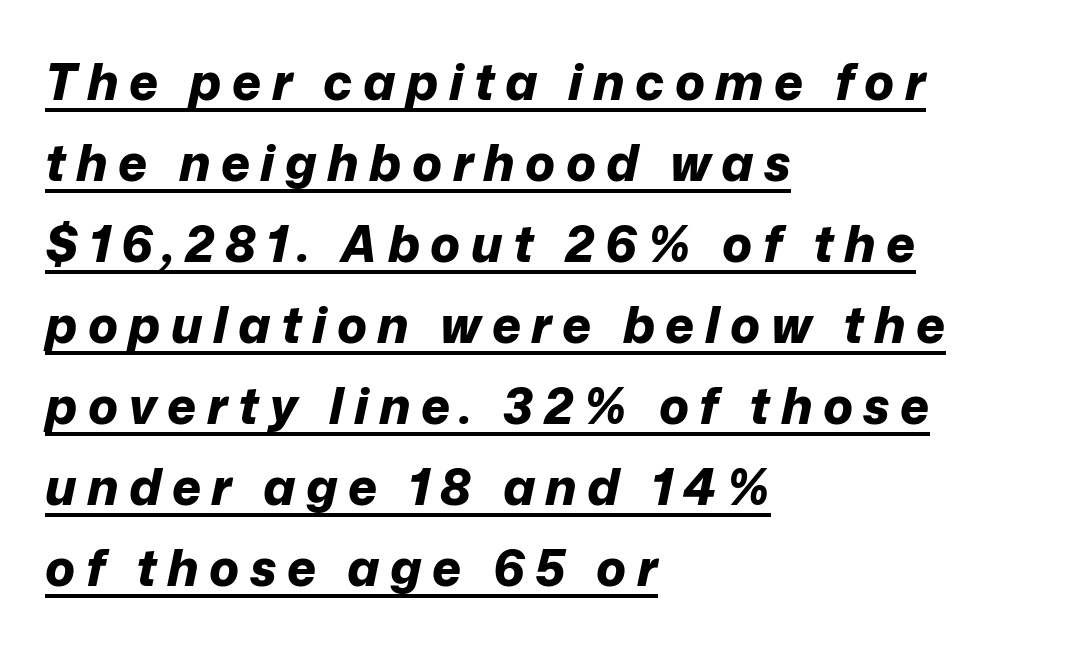
These lines sit exactly where default settings would place them. Its strokes are broad and dark, the hallmark of bold type. Is there an underline? Yes — a line sits under the letters. Left-aligned paragraph, ragged on the right. It's the slanting kind of type. You could not count columns in this text — the font is proportionally spaced.
